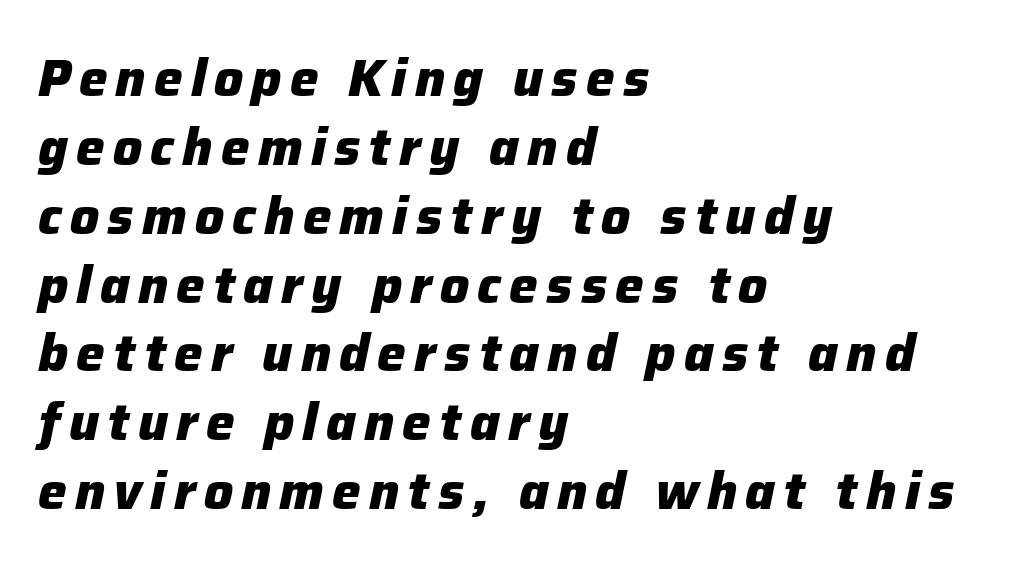
Q: Is the text bold? A: Yes.
Q: Is the text italic (slanted)? A: Yes, it leans right by about 12 degrees.
Q: Is the text underlined? A: No.
Q: How is the paragraph aligned? A: Left-aligned.
Q: Is the spacing between lines tight, normal or loose? A: Normal.
Q: Width (condensed, normal, or wide)? A: Normal.
Q: Stroke contrast? A: Low.
Q: x-height? A: Medium.
Q: Monospaced? A: No.
